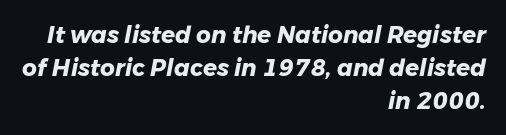
Q: Is the text bold? A: Yes.
Q: Is the text italic (slanted)? A: Yes, it leans right by about 11 degrees.
Q: Is the text underlined? A: No.
Q: How is the paragraph aligned? A: Right-aligned.
Q: Is the spacing between letters normal or unusually wide? A: Normal.
Q: Is the spacing between lines tight, normal or loose? A: Normal.
